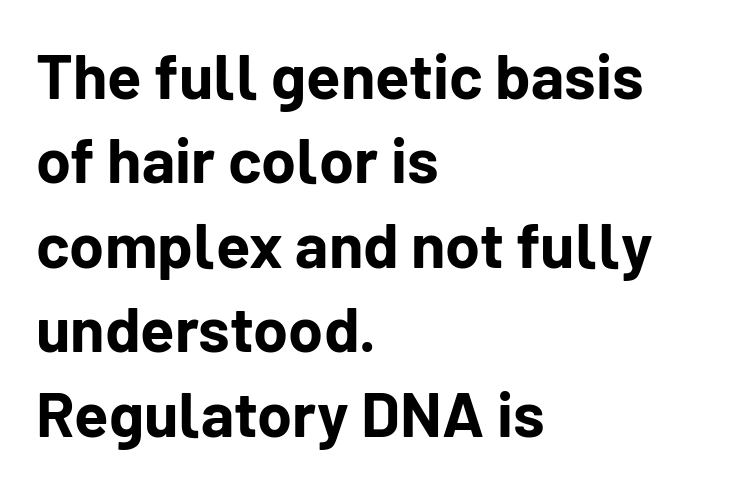
Q: Is the text bold? A: Yes.
Q: Is the text italic (slanted)? A: No, it is upright.
Q: Is the typeface a serif or a sans-serif typeface? A: Sans-serif.
Q: Is the text underlined? A: No.
Q: How is the paragraph aligned? A: Left-aligned.
Q: Is the spacing between letters normal or unusually wide? A: Normal.
Q: Is the spacing between lines tight, normal or loose? A: Normal.
Q: Width (condensed, normal, or wide)? A: Normal.
Q: Stroke contrast? A: Low.
Q: x-height? A: Medium.
Q: Monospaced? A: No.
